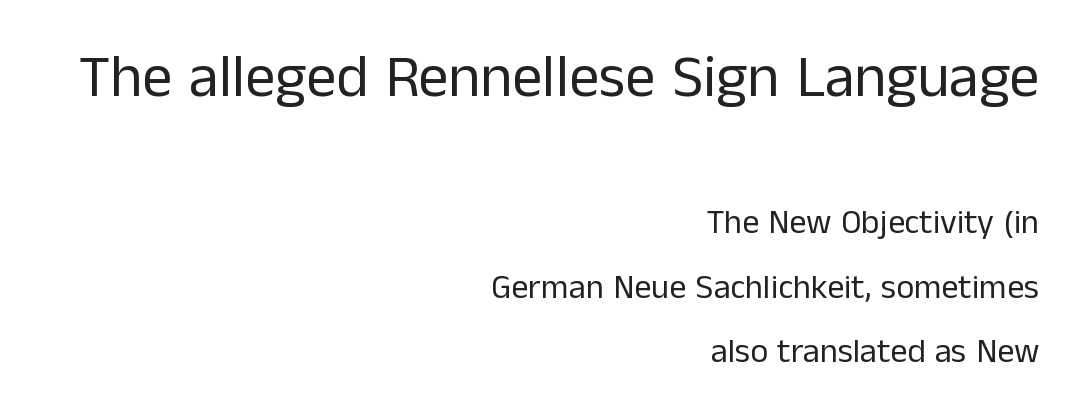
{"serif": "no", "italic": "no", "bold": "no", "weight": "regular", "width": "normal", "stroke_contrast": "low", "x_height": "medium", "monospaced": "no", "underline": "no", "align": "right", "line_spacing": "loose", "line_spacing_ratio": 1.9, "letter_spacing": "normal", "letter_spacing_em": 0.0, "larger_block": "first", "size_ratio": 1.76, "glyph_px": 60}
